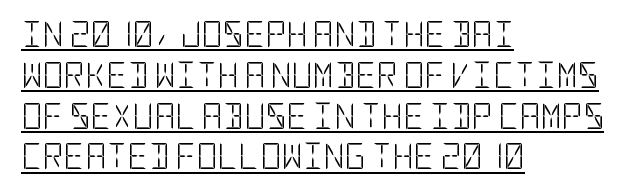
The image shows 26 px text type, upright; set left-aligned, normal line spacing (1.57x), normal letter spacing, underlined.
